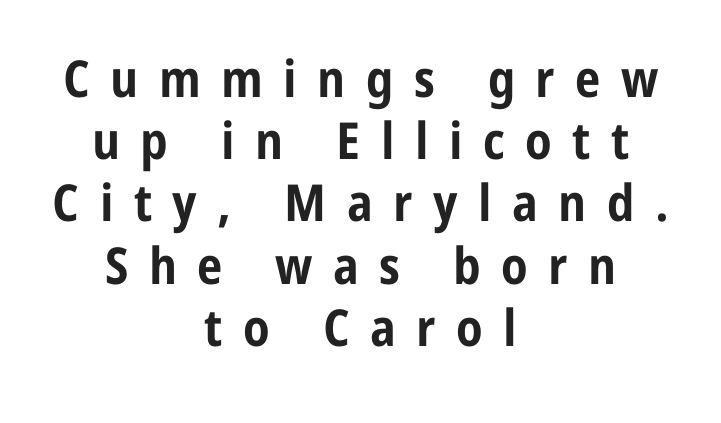
Does the type have serifs? No, each stem ends abruptly. Bold? Absolutely — the strokes are thick and heavy. Honestly, the letter spacing is so wide it's the main thing you notice. Beneath every word, the page is bare. The rendering uses natural spacing where letterforms have individual widths.
